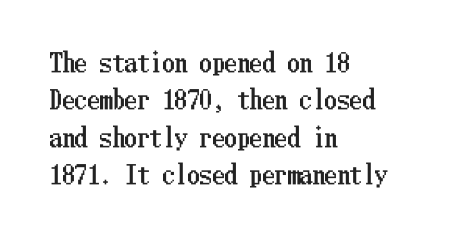
{"italic": "no", "underline": "no", "align": "left", "line_spacing": "normal", "line_spacing_ratio": 1.5, "letter_spacing": "normal", "letter_spacing_em": 0.0, "glyph_px": 25}
